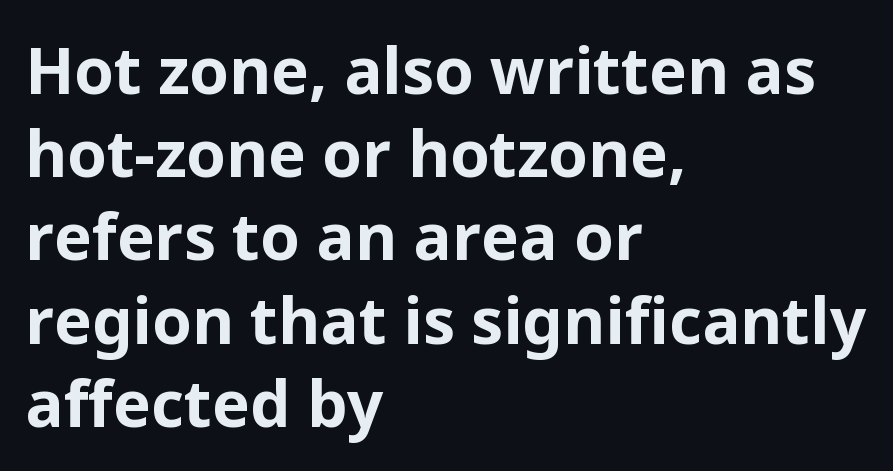
Q: Is the text bold? A: Yes.
Q: Is the text italic (slanted)? A: No, it is upright.
Q: Is the typeface a serif or a sans-serif typeface? A: Sans-serif.
Q: Is the text underlined? A: No.
Q: How is the paragraph aligned? A: Left-aligned.
Q: Is the spacing between letters normal or unusually wide? A: Normal.
Q: Is the spacing between lines tight, normal or loose? A: Normal.
Q: Width (condensed, normal, or wide)? A: Normal.
Q: Stroke contrast? A: Low.
Q: x-height? A: Medium.
Q: Monospaced? A: No.
